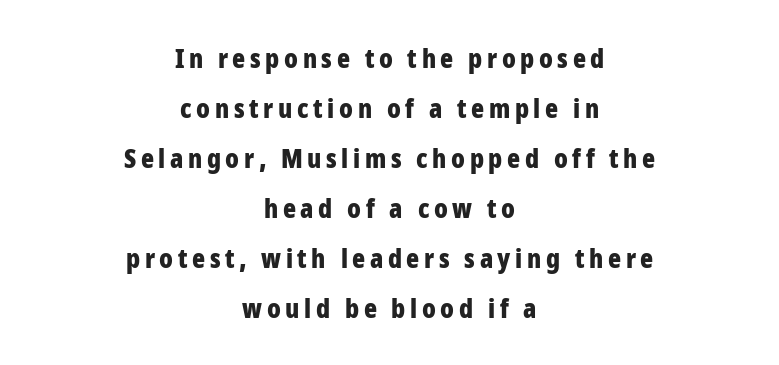
The image shows 27 px bold type, upright; set centered, line spacing 1.85x, not underlined.
